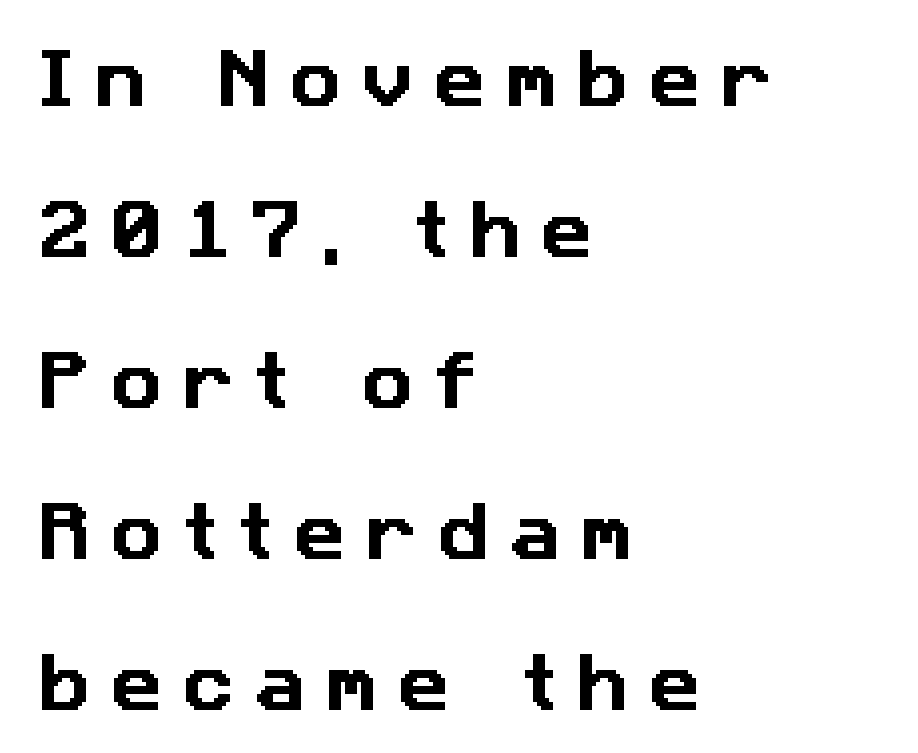
{"serif": "no", "width": "normal", "stroke_contrast": "low", "x_height": "medium", "monospaced": "no", "underline": "no", "align": "left", "line_spacing": "loose", "line_spacing_ratio": 2.36, "letter_spacing": "wide", "letter_spacing_em": 0.31, "glyph_px": 64}
